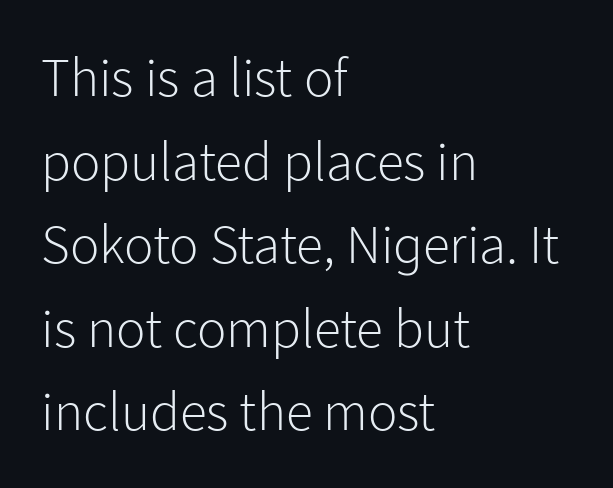
The image shows 55 px light sans-serif type, upright; set left-aligned, normal line spacing (1.52x), normal letter spacing, not underlined; low stroke contrast and a medium x-height.
